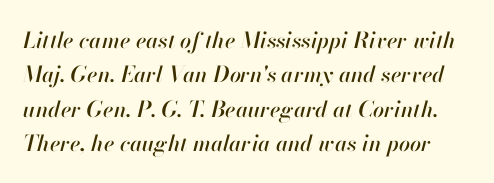
The image shows 22 px text type, italic (leaning right); set normal line spacing (1.56x), normal letter spacing, not underlined.
